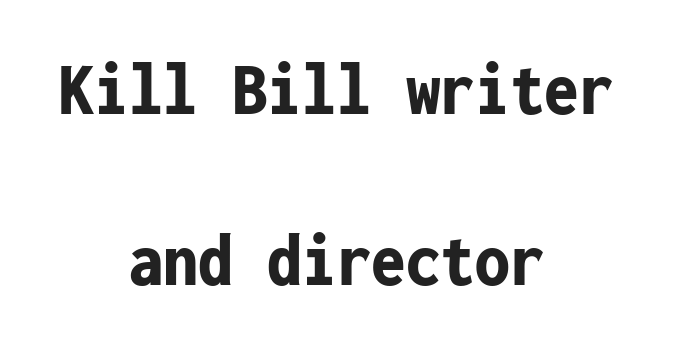
The strokes are fattened all the way to bold. Each letter, wide or thin by design, is forced into the same width here. Successive baselines arrive slowly, with a big drop between each. Notice how the passage keeps no hard edge, just a central spine.
